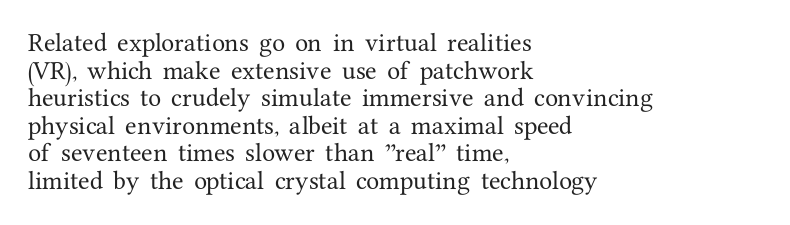
The image shows 21 px text type, upright; set left-aligned, normal line spacing (1.31x), normal letter spacing, not underlined.
